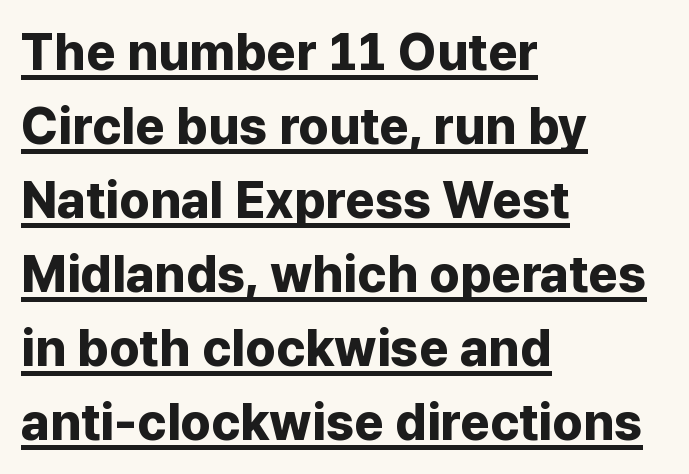
{"serif": "no", "italic": "no", "bold": "yes", "weight": "bold", "width": "normal", "stroke_contrast": "low", "x_height": "medium", "monospaced": "no", "underline": "yes", "align": "left", "line_spacing": "normal", "line_spacing_ratio": 1.45, "letter_spacing": "normal", "letter_spacing_em": 0.0, "glyph_px": 51}
